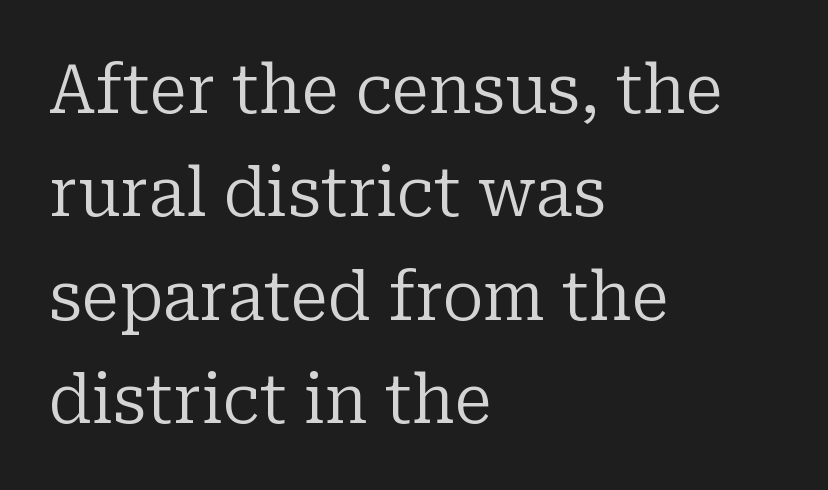
Q: Is the text bold? A: No.
Q: Is the text italic (slanted)? A: No, it is upright.
Q: Is the typeface a serif or a sans-serif typeface? A: Serif.
Q: Is the text underlined? A: No.
Q: How is the paragraph aligned? A: Left-aligned.
Q: Is the spacing between letters normal or unusually wide? A: Normal.
Q: Is the spacing between lines tight, normal or loose? A: Normal.
Q: Width (condensed, normal, or wide)? A: Normal.
Q: Stroke contrast? A: Low.
Q: x-height? A: Medium.
Q: Monospaced? A: No.
